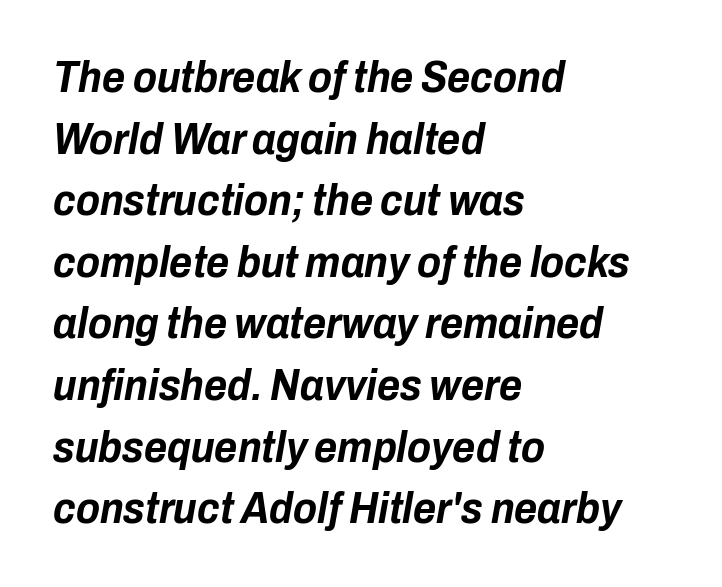
{"italic": "yes", "lean": "right", "slant_degrees": 10, "bold": "yes", "weight": "bold", "width": "condensed", "stroke_contrast": "low", "x_height": "medium", "monospaced": "no", "underline": "no", "align": "left", "line_spacing": "normal", "line_spacing_ratio": 1.4, "letter_spacing": "normal", "letter_spacing_em": 0.0, "glyph_px": 44}
